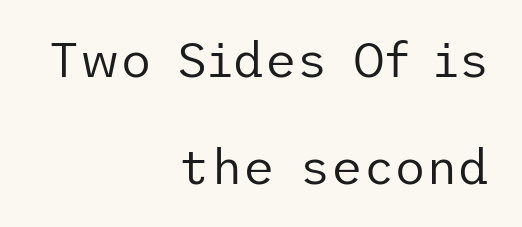
The image shows 49 px regular-weight sans-serif type, upright; set right-aligned, loose line spacing (2.18x), normal letter spacing, not underlined; low stroke contrast and a medium x-height.
